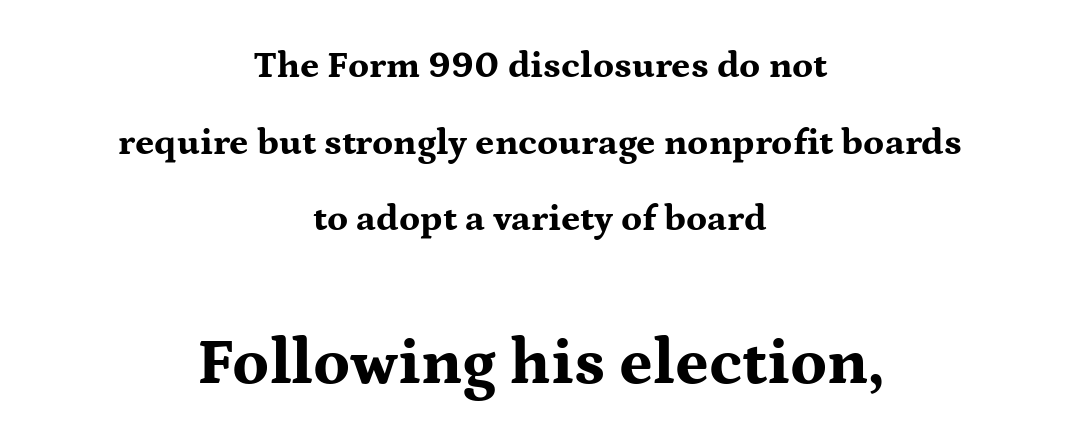
{"serif": "yes", "italic": "no", "bold": "yes", "weight": "bold", "width": "wide", "stroke_contrast": "medium", "x_height": "medium", "monospaced": "no", "underline": "no", "align": "center", "line_spacing": "loose", "line_spacing_ratio": 2.07, "letter_spacing": "normal", "letter_spacing_em": 0.0, "larger_block": "second", "size_ratio": 1.76, "glyph_px": 65}
